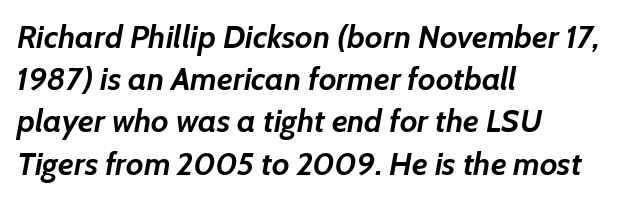
Q: Is the text bold? A: Yes.
Q: Is the text italic (slanted)? A: Yes, it leans right by about 7 degrees.
Q: Is the text underlined? A: No.
Q: How is the paragraph aligned? A: Left-aligned.
Q: Is the spacing between letters normal or unusually wide? A: Normal.
Q: Is the spacing between lines tight, normal or loose? A: Normal.
Q: Width (condensed, normal, or wide)? A: Normal.
Q: Stroke contrast? A: Low.
Q: x-height? A: Medium.
Q: Monospaced? A: No.
